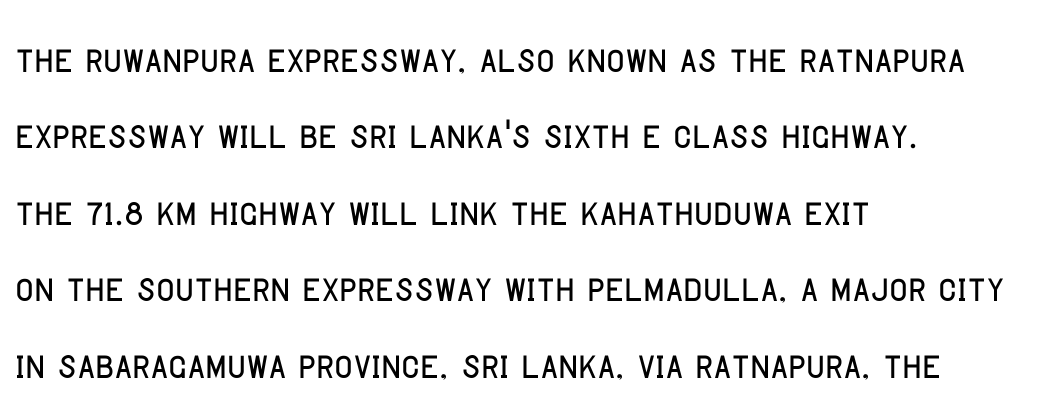
Q: Is the text italic (slanted)? A: No, it is upright.
Q: Is the typeface a serif or a sans-serif typeface? A: Sans-serif.
Q: Is the text underlined? A: No.
Q: How is the paragraph aligned? A: Left-aligned.
Q: Is the spacing between letters normal or unusually wide? A: Normal.
Q: Is the spacing between lines tight, normal or loose? A: Normal.
Q: Width (condensed, normal, or wide)? A: Condensed.
Q: Stroke contrast? A: Low.
Q: x-height? A: Large.
Q: Monospaced? A: No.
